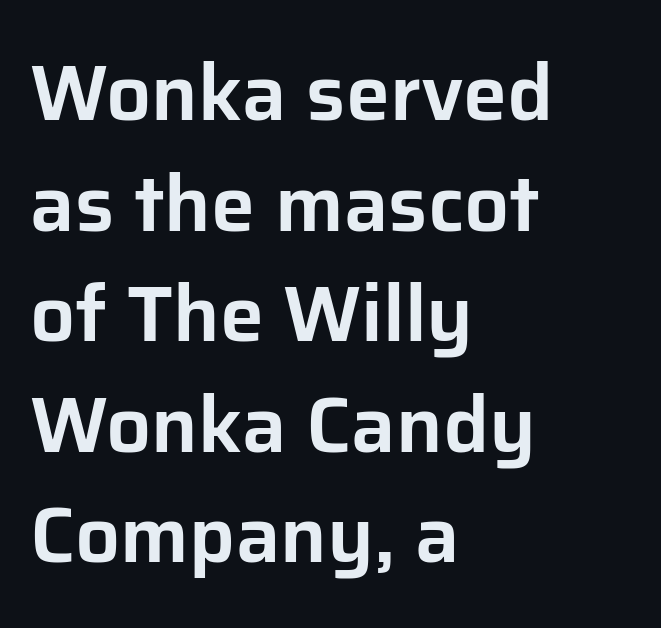
This sample keeps an unexceptional amount of space between lines. The glyphs are unaccompanied by any horizontal stroke below them. Letterform terminals end flat and unadorned throughout the passage. A roman cut, with each character standing at attention. These lines are set flush left with a ragged right edge. A typesetter would call this zero additional tracking.
